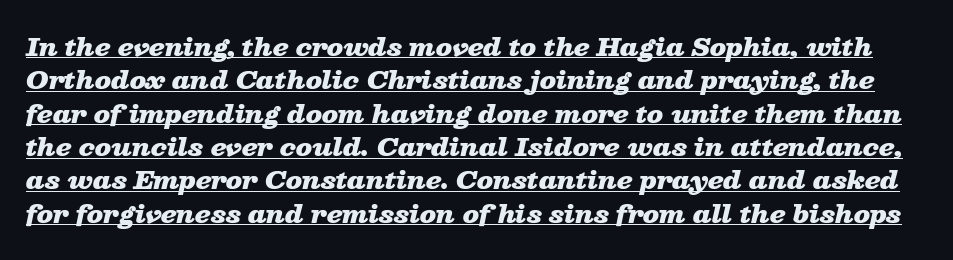
Q: Is the text bold? A: Yes.
Q: Is the text italic (slanted)? A: Yes, it leans right by about 13 degrees.
Q: Is the text underlined? A: Yes.
Q: Is the spacing between letters normal or unusually wide? A: Normal.
Q: Is the spacing between lines tight, normal or loose? A: Normal.
